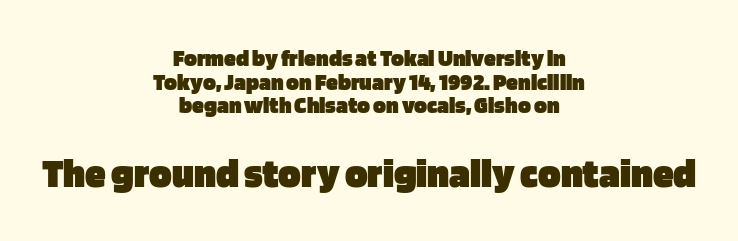
{"serif": "no", "italic": "no", "bold": "yes", "weight": "heavy", "width": "normal", "stroke_contrast": "low", "x_height": "large", "monospaced": "no", "underline": "no", "align": "center", "line_spacing": "tight", "line_spacing_ratio": 0.98, "letter_spacing": "normal", "letter_spacing_em": 0.0, "larger_block": "second", "size_ratio": 1.75, "glyph_px": 42}
